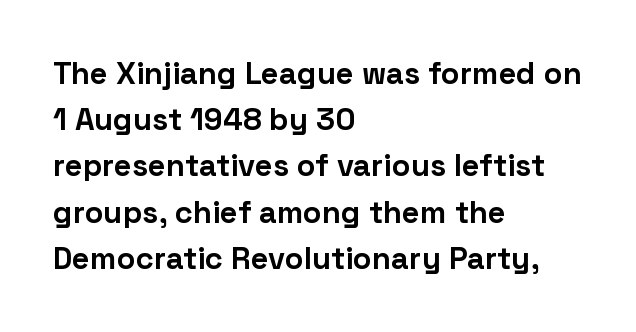
A typesetter would call this leading conventional body-copy spacing. Underline: absent. Reading down the block, your eye returns to a fixed left position each line. Serif or sans? Sans — the stroke terminals are bare. Looks like regular typesetting: each glyph gets only the width it needs. The letters stand straight up with perfectly vertical stems.
